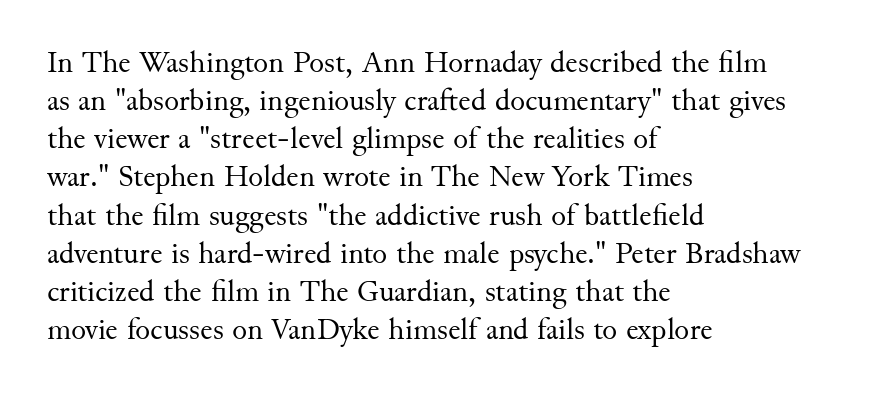
Q: Is the text bold? A: No.
Q: Is the text italic (slanted)? A: No, it is upright.
Q: Is the typeface a serif or a sans-serif typeface? A: Serif.
Q: Is the text underlined? A: No.
Q: How is the paragraph aligned? A: Left-aligned.
Q: Is the spacing between letters normal or unusually wide? A: Normal.
Q: Width (condensed, normal, or wide)? A: Normal.
Q: Stroke contrast? A: Medium.
Q: x-height? A: Small.
Q: Monospaced? A: No.
